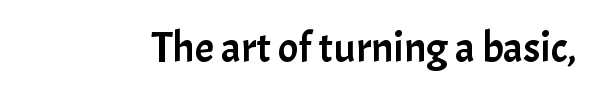
Plain, unruled lines of type. The font's upright variant was chosen for this text. I'd call this a sans setting — the letters go barefoot. Varying glyph widths throughout — classic text-font behaviour. How are the letters spaced? Ordinarily, with no added tracking.
